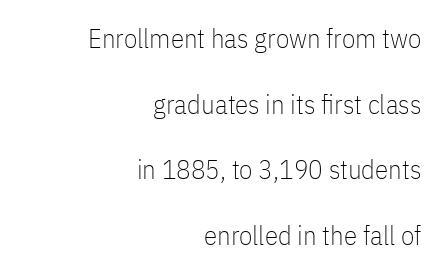
{"italic": "no", "bold": "no", "underline": "no", "align": "right", "line_spacing": "loose", "line_spacing_ratio": 2.43, "letter_spacing": "normal", "letter_spacing_em": 0.0, "glyph_px": 27}
